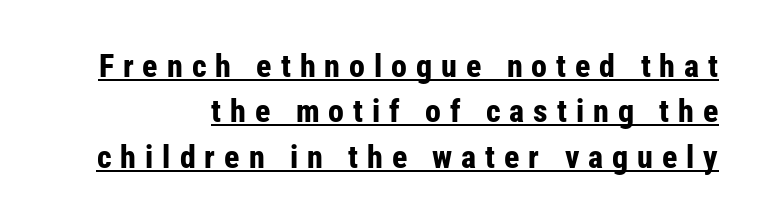
The image shows 32 px bold, condensed sans-serif type, upright; set normal line spacing (1.42x), unusually wide letter spacing (+0.28 em), underlined; low stroke contrast and a medium x-height.
